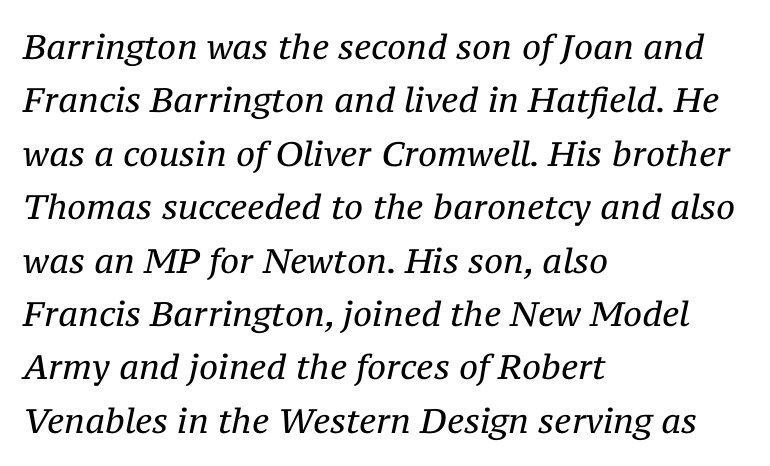
Q: Is the text bold? A: No.
Q: Is the text italic (slanted)? A: Yes, it leans right by about 12 degrees.
Q: Is the typeface a serif or a sans-serif typeface? A: Serif.
Q: Is the text underlined? A: No.
Q: How is the paragraph aligned? A: Left-aligned.
Q: Is the spacing between letters normal or unusually wide? A: Normal.
Q: Is the spacing between lines tight, normal or loose? A: Normal.
Q: Width (condensed, normal, or wide)? A: Normal.
Q: Stroke contrast? A: Medium.
Q: x-height? A: Medium.
Q: Monospaced? A: No.
